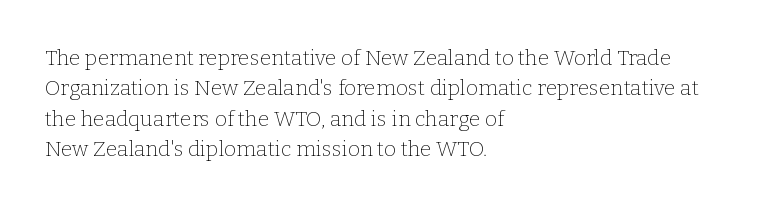
Q: Is the text bold? A: No.
Q: Is the text italic (slanted)? A: No, it is upright.
Q: Is the text underlined? A: No.
Q: How is the paragraph aligned? A: Left-aligned.
Q: Is the spacing between letters normal or unusually wide? A: Normal.
Q: Is the spacing between lines tight, normal or loose? A: Normal.
